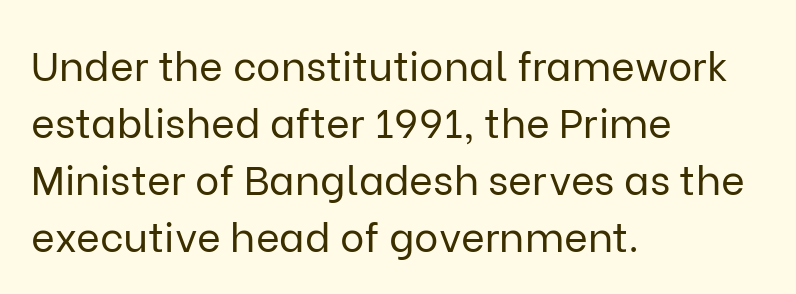
Just letters on the line, the space beneath them empty. In terms of posture, this sample is upright. Proportional: the letters do not fall into vertical columns. Baseline-to-baseline distance is the conventional proportion of letter height. The text block is weighted toward the left margin, trailing off unevenly rightward. The rendering keeps characters at their native spacing.
